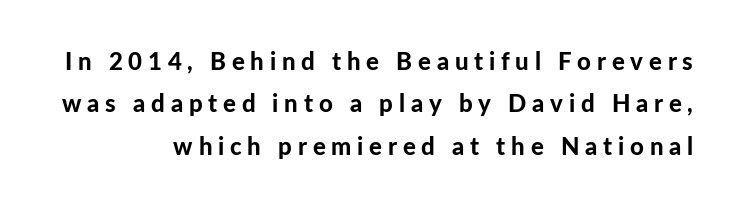
The image shows 24 px bold type, upright; set right-aligned, line spacing 1.77x, unusually wide letter spacing (+0.24 em), not underlined.
